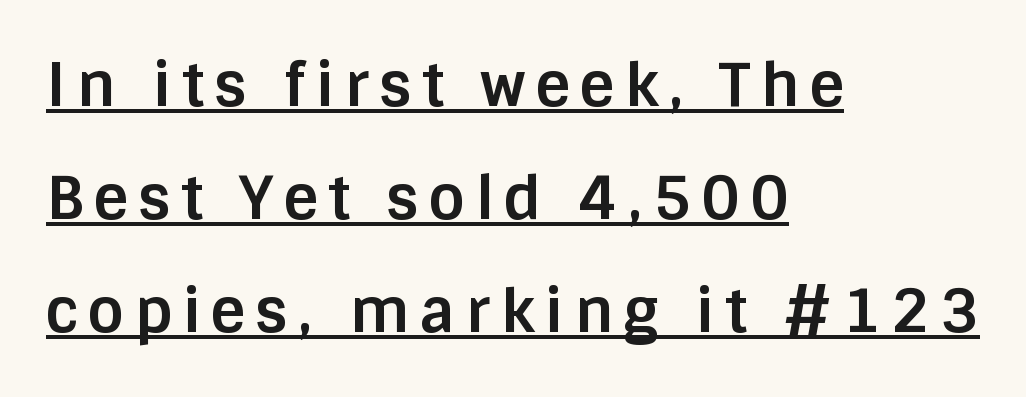
{"serif": "no", "italic": "no", "bold": "yes", "weight": "bold", "width": "normal", "stroke_contrast": "low", "x_height": "large", "monospaced": "no", "underline": "yes", "align": "left", "line_spacing_ratio": 1.88, "glyph_px": 60}
